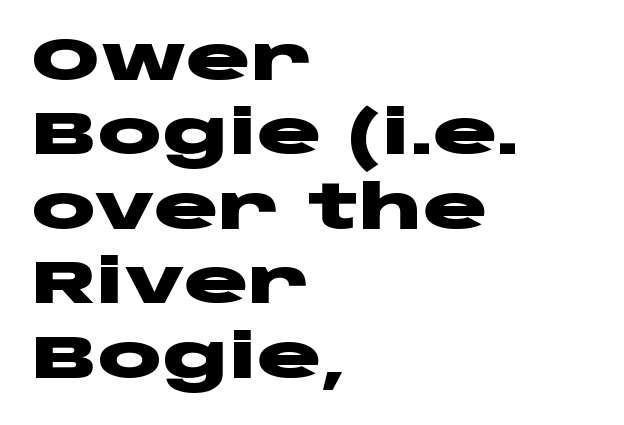
Classification — sans serif. There is no visible air inserted between adjacent glyphs. Quick note: underline off. The face used here is proportionally spaced, like ordinary book or web type. Typesetter's note: full bold, strokes at maximum text heaviness.
